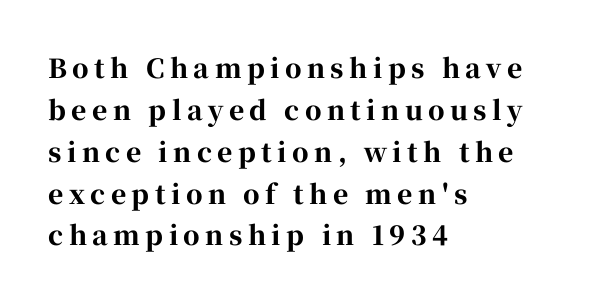
{"italic": "no", "bold": "yes", "underline": "no", "align": "left", "line_spacing": "normal", "line_spacing_ratio": 1.61, "letter_spacing": "wide", "letter_spacing_em": 0.21, "glyph_px": 26}
